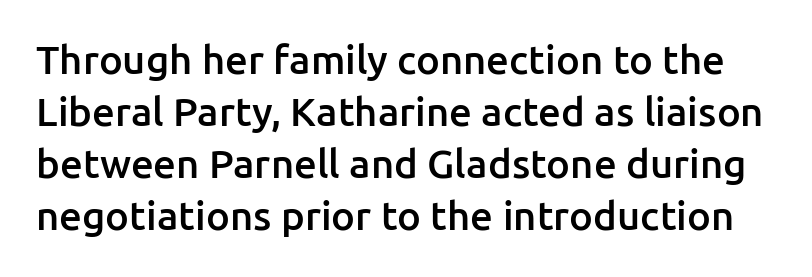
Note the varied advance widths — an 'i' is clearly narrower than an 'm'. What stands out about the letter spacing? Nothing — it is the standard amount. Type style note: lacks serifs. Compared with an ordinary text face, these strokes are moderately heavier — a semibold. How would I describe the line gaps? Plain and ordinary.
